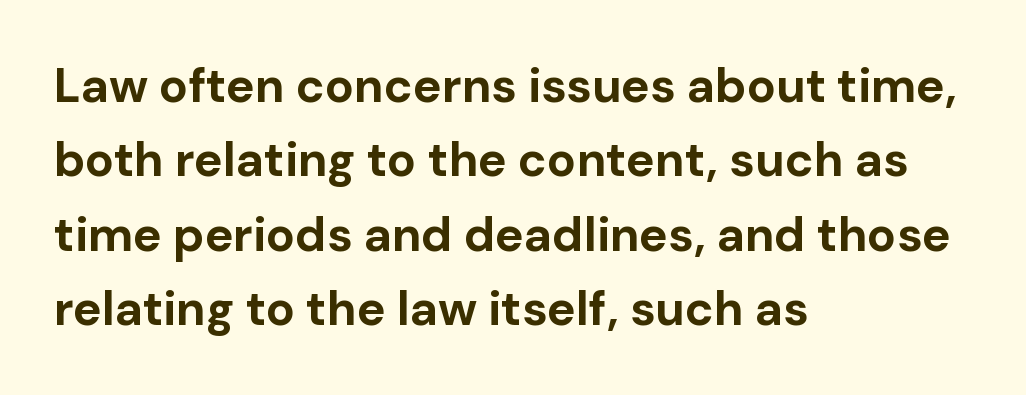
Nobody drew a line under any word here. The rendering uses natural spacing where letterforms have individual widths. The strokes are fattened all the way to bold. Where is the straight margin? On the left. The font's upright variant was chosen for this text.
